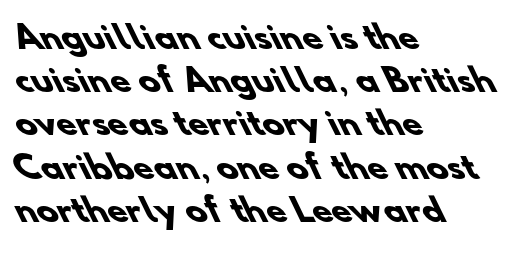
Q: Is the text bold? A: Yes.
Q: Is the typeface a serif or a sans-serif typeface? A: Sans-serif.
Q: Is the text underlined? A: No.
Q: How is the paragraph aligned? A: Left-aligned.
Q: Is the spacing between letters normal or unusually wide? A: Normal.
Q: Is the spacing between lines tight, normal or loose? A: Normal.
Q: Width (condensed, normal, or wide)? A: Normal.
Q: Stroke contrast? A: Low.
Q: x-height? A: Small.
Q: Monospaced? A: No.
